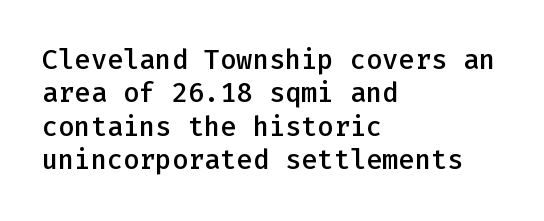
The image shows 27 px text type, upright; set left-aligned, line spacing 1.24x, normal letter spacing, not underlined.
